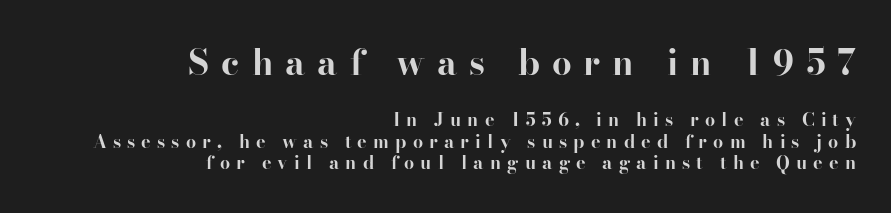
The image shows 35 px bold serif type, upright; set right-aligned, line spacing 1.2x, unusually wide letter spacing (+0.34 em), not underlined; the first (top) block is 1.94x larger; high stroke contrast and a small x-height.
